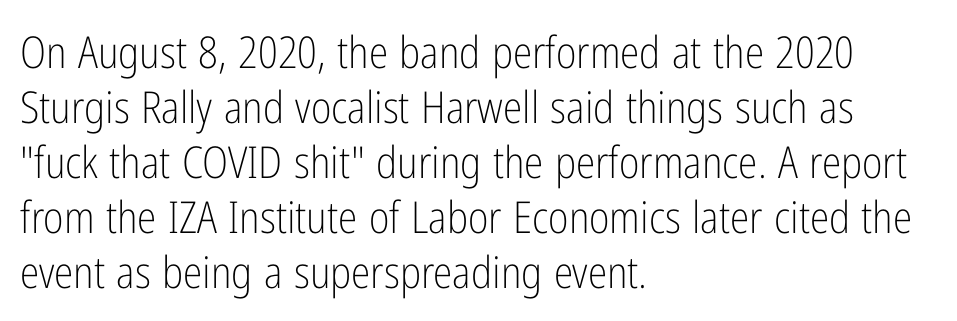
Caption: face not bold, strokes unweighted. The face used here is proportionally spaced, like ordinary book or web type. Students, observe: this is what conventionally led text looks like. Type style note: lacks serifs. Each word holds together tightly as a unit, with standard inter-letter gaps.
